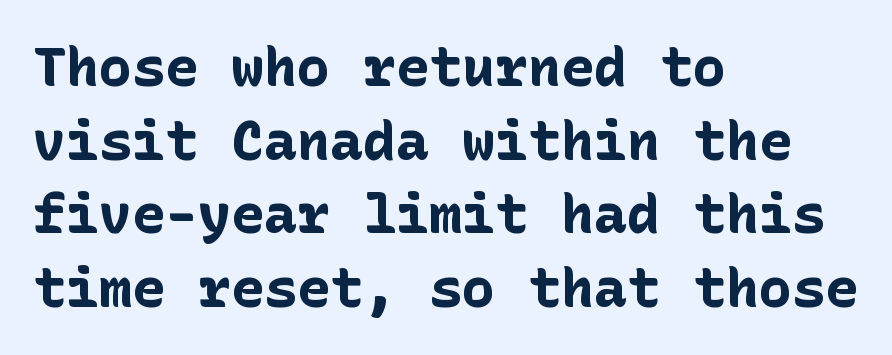
Q: Is the text bold? A: Yes.
Q: Is the text italic (slanted)? A: No, it is upright.
Q: Is the typeface a serif or a sans-serif typeface? A: Sans-serif.
Q: Is the text underlined? A: No.
Q: How is the paragraph aligned? A: Left-aligned.
Q: Is the spacing between letters normal or unusually wide? A: Normal.
Q: Is the spacing between lines tight, normal or loose? A: Normal.
Q: Width (condensed, normal, or wide)? A: Normal.
Q: Stroke contrast? A: Low.
Q: x-height? A: Medium.
